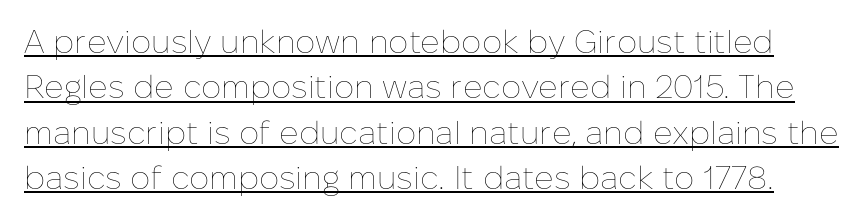
The image shows 32 px thin type, upright; set normal line spacing (1.42x), normal letter spacing, underlined; low stroke contrast and a medium x-height.
